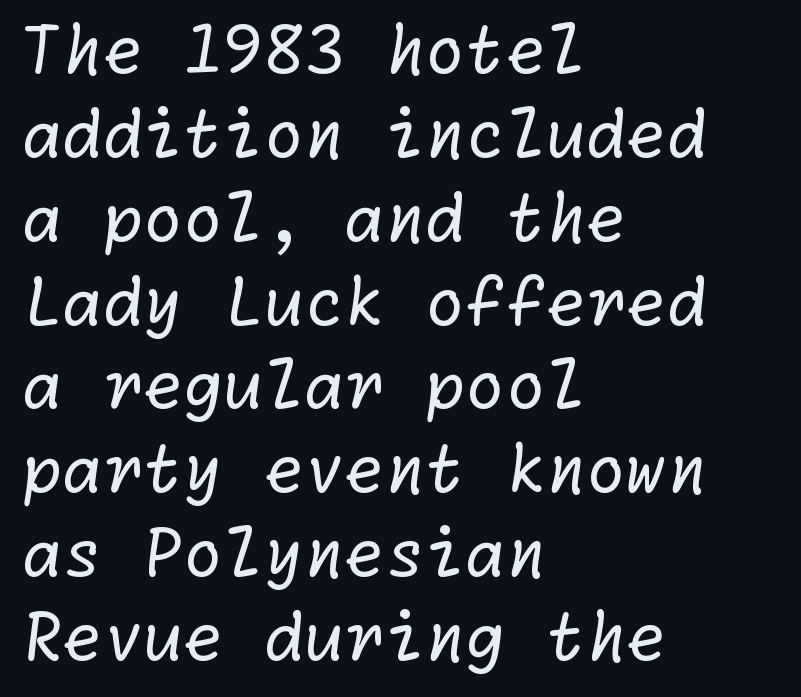
The image shows 65 px regular-weight sans-serif type; set left-aligned, normal line spacing (1.29x), normal letter spacing, not underlined; low stroke contrast and a medium x-height.
